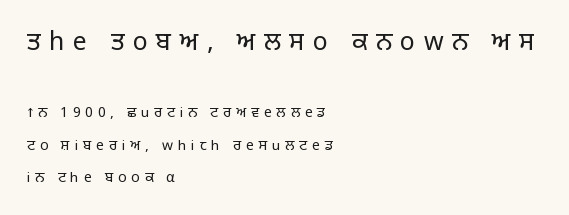
The letters stand upright; this is a roman face. The glyphs are unaccompanied by any horizontal stroke below them. If you measured baseline to baseline, you'd find a long distance. A typesetter would call this heavily tracked-out type.
